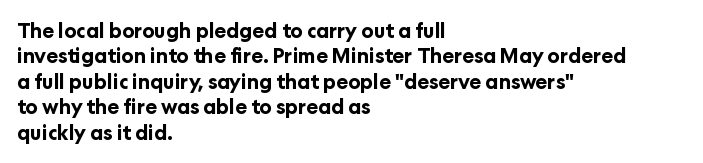
Q: Is the text bold? A: Yes.
Q: Is the text italic (slanted)? A: No, it is upright.
Q: Is the text underlined? A: No.
Q: How is the paragraph aligned? A: Left-aligned.
Q: Is the spacing between letters normal or unusually wide? A: Normal.
Q: Is the spacing between lines tight, normal or loose? A: Normal.
